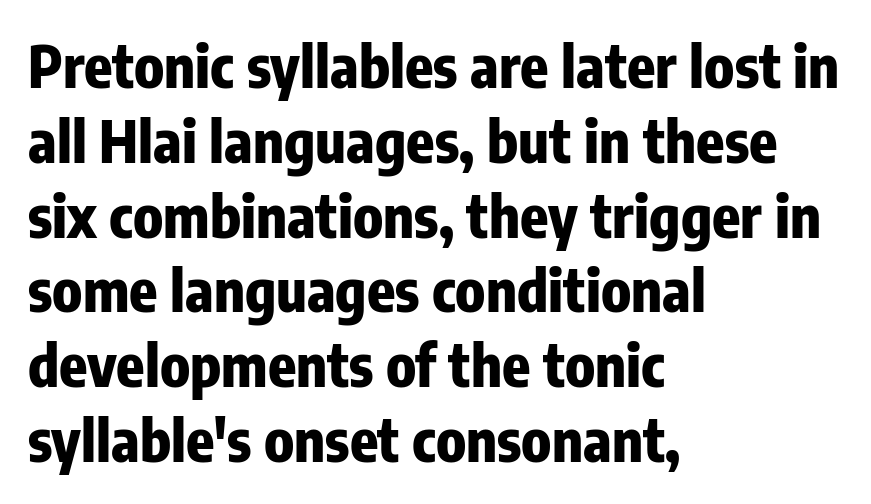
The image shows 58 px heavy, condensed sans-serif type, upright; set left-aligned, normal line spacing (1.29x), normal letter spacing, not underlined; low stroke contrast and a medium x-height.
